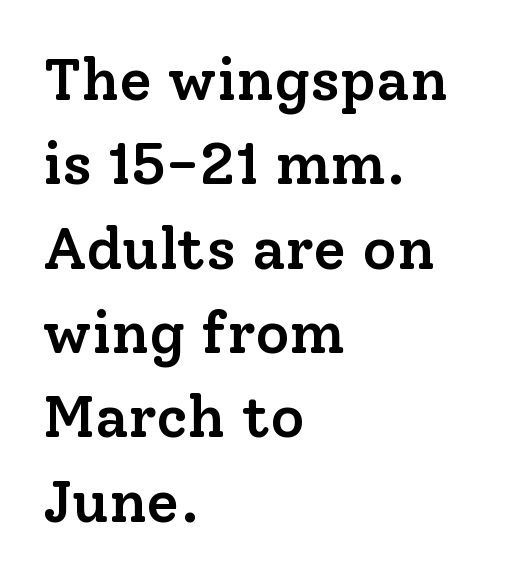
The image shows 59 px semibold serif type, upright; set left-aligned, normal line spacing (1.43x), normal letter spacing, not underlined; low stroke contrast and a medium x-height.
